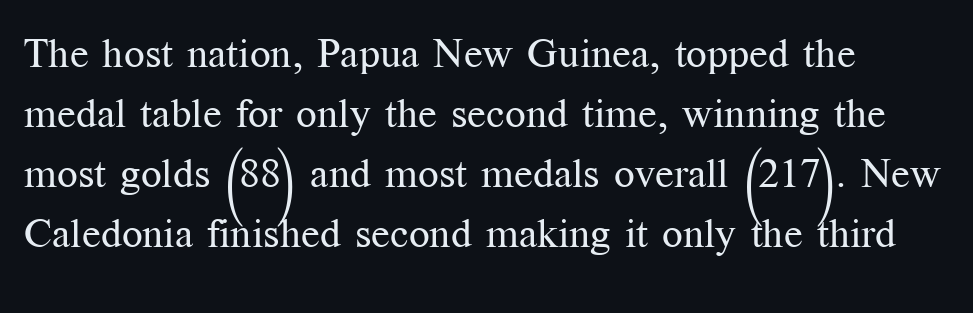
Quick note: not italic, upright. Horizontally, the lines are justified to the leading edge only. Note the varied advance widths — an 'i' is clearly narrower than an 'm'. The weight would be labelled regular, book, light, or lighter still.
